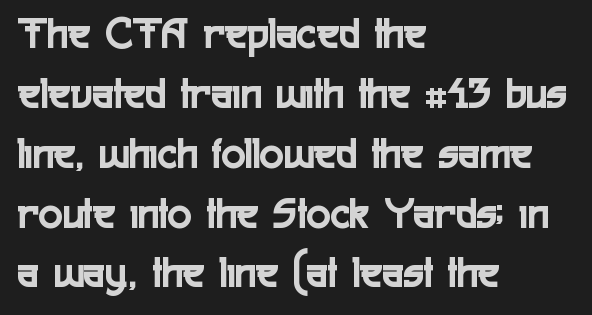
Q: Is the text italic (slanted)? A: No, it is upright.
Q: Is the typeface a serif or a sans-serif typeface? A: Sans-serif.
Q: Is the text underlined? A: No.
Q: How is the paragraph aligned? A: Left-aligned.
Q: Is the spacing between letters normal or unusually wide? A: Normal.
Q: Is the spacing between lines tight, normal or loose? A: Normal.
Q: Width (condensed, normal, or wide)? A: Condensed.
Q: x-height? A: Medium.
Q: Monospaced? A: No.
